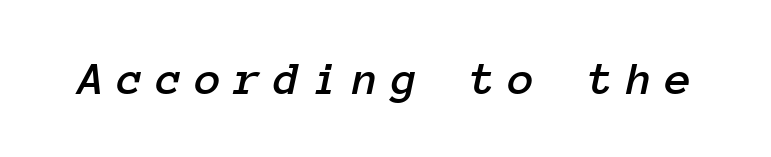
{"italic": "yes", "lean": "right", "slant_degrees": 12, "width": "normal", "stroke_contrast": "low", "x_height": "medium", "monospaced": "yes", "underline": "no", "letter_spacing": "wide", "letter_spacing_em": 0.27, "glyph_px": 48}
